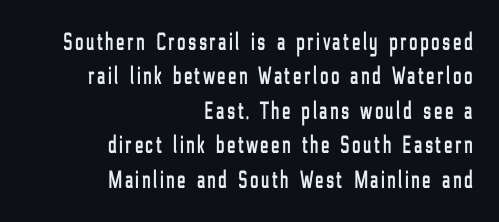
Q: Is the text italic (slanted)? A: No, it is upright.
Q: Is the text underlined? A: No.
Q: How is the paragraph aligned? A: Right-aligned.
Q: Is the spacing between lines tight, normal or loose? A: Normal.
